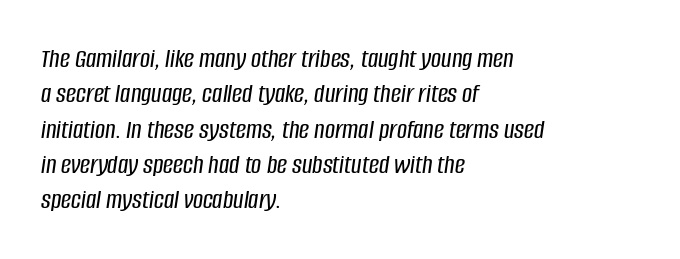
The image shows 28 px condensed type, italic (leaning right); set left-aligned, normal line spacing (1.26x), normal letter spacing, not underlined; low stroke contrast and a large x-height.
